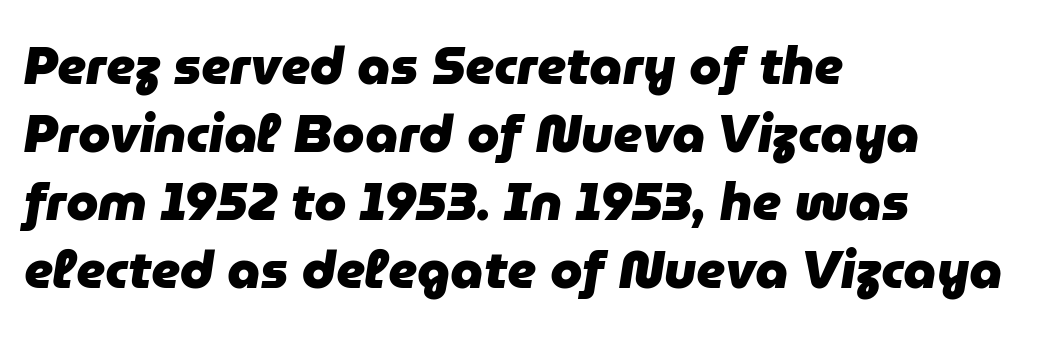
Q: Is the text bold? A: Yes.
Q: Is the text italic (slanted)? A: Yes, it leans right by about 9 degrees.
Q: Is the text underlined? A: No.
Q: How is the paragraph aligned? A: Left-aligned.
Q: Is the spacing between letters normal or unusually wide? A: Normal.
Q: Is the spacing between lines tight, normal or loose? A: Normal.
Q: Width (condensed, normal, or wide)? A: Normal.
Q: Stroke contrast? A: Low.
Q: x-height? A: Medium.
Q: Monospaced? A: No.
